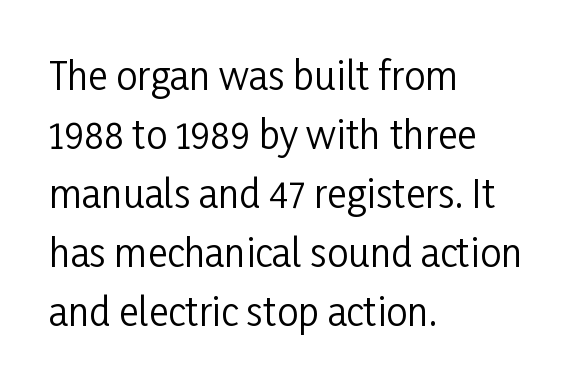
{"serif": "no", "italic": "no", "bold": "no", "weight": "regular", "width": "condensed", "stroke_contrast": "low", "x_height": "medium", "monospaced": "no", "underline": "no", "align": "left", "line_spacing": "normal", "line_spacing_ratio": 1.55, "letter_spacing": "normal", "letter_spacing_em": 0.0, "glyph_px": 38}
